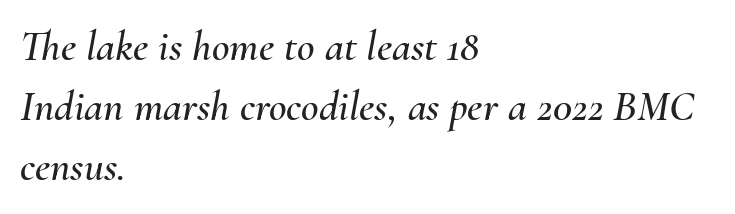
Q: Is the text italic (slanted)? A: Yes, it leans right by about 10 degrees.
Q: Is the text underlined? A: No.
Q: How is the paragraph aligned? A: Left-aligned.
Q: Is the spacing between letters normal or unusually wide? A: Normal.
Q: Is the spacing between lines tight, normal or loose? A: Normal.
Q: Width (condensed, normal, or wide)? A: Normal.
Q: Stroke contrast? A: Medium.
Q: x-height? A: Small.
Q: Monospaced? A: No.
